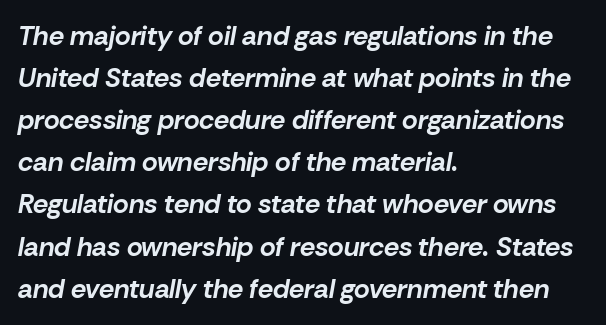
Glance below the letters and you will spot only blank space. Heavy, bold letterforms. The typesetter chose a ragged-right arrangement here. This block has exactly the height ordinary leading produces. These lines keep a tight, regular rhythm from letter to letter.
